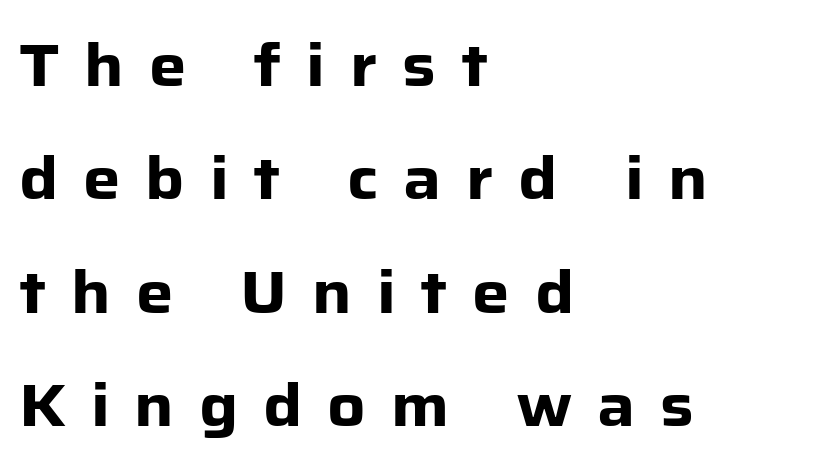
The image shows 59 px heavy sans-serif type, upright; set left-aligned, loose line spacing (1.92x), unusually wide letter spacing (+0.42 em), not underlined; low stroke contrast and a medium x-height.
